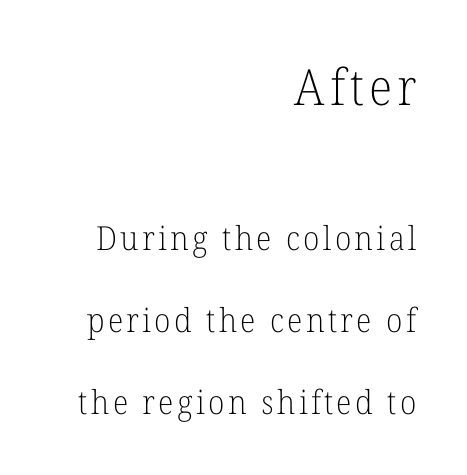
What's the leading like? Stretched, with rows far apart. Do the letters lean? They stand straight. The emphasis by scale lands on block number one, above. Horizontally, the lines are justified to the trailing edge only. Underlining? Definitely not there. No chunkiness to these letters — they're not bold.
